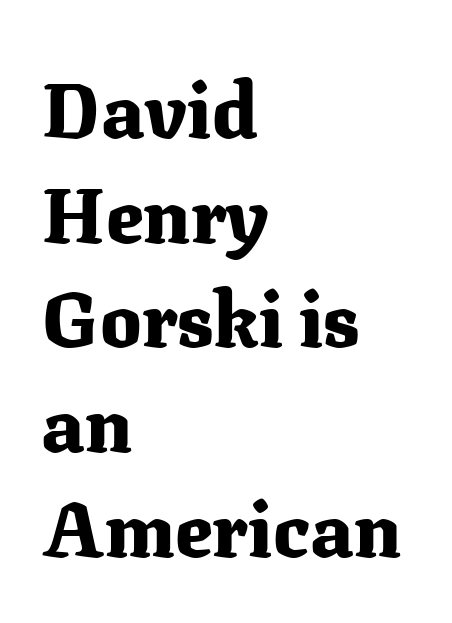
These lines are rendered in a variable-pitch font. Is there any slant? The stems are plumb. This is serif lettering, the kind often seen in printed books. Vertically, the passage feels balanced, rows spaced as you'd expect.
